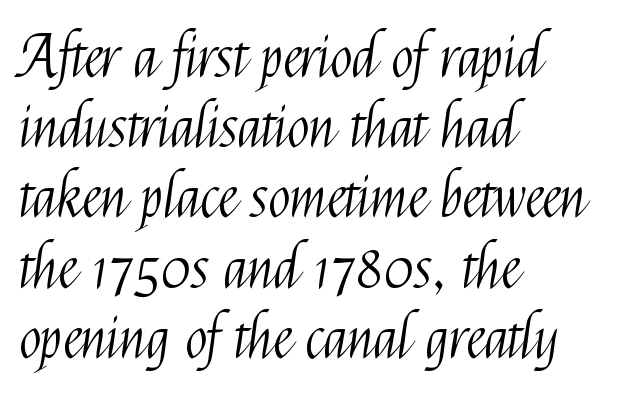
Q: Is the text bold? A: No.
Q: Is the text italic (slanted)? A: Yes.
Q: Is the typeface a serif or a sans-serif typeface? A: Sans-serif.
Q: Is the text underlined? A: No.
Q: How is the paragraph aligned? A: Left-aligned.
Q: Is the spacing between letters normal or unusually wide? A: Normal.
Q: Width (condensed, normal, or wide)? A: Condensed.
Q: Stroke contrast? A: Medium.
Q: x-height? A: Medium.
Q: Monospaced? A: No.
